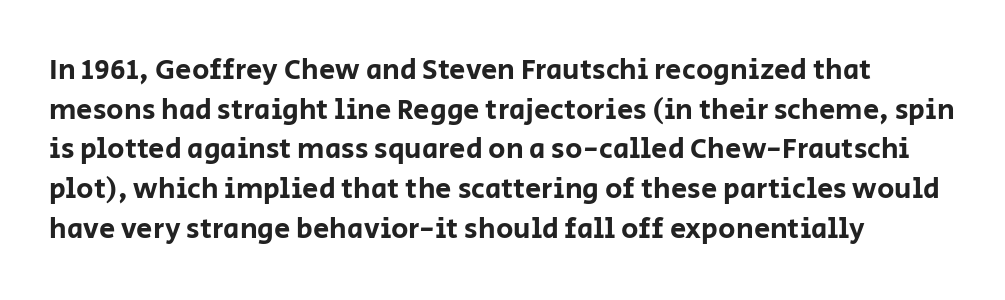
The image shows 29 px sans-serif type, upright; set left-aligned, normal line spacing (1.37x), normal letter spacing, not underlined; low stroke contrast and a large x-height.
